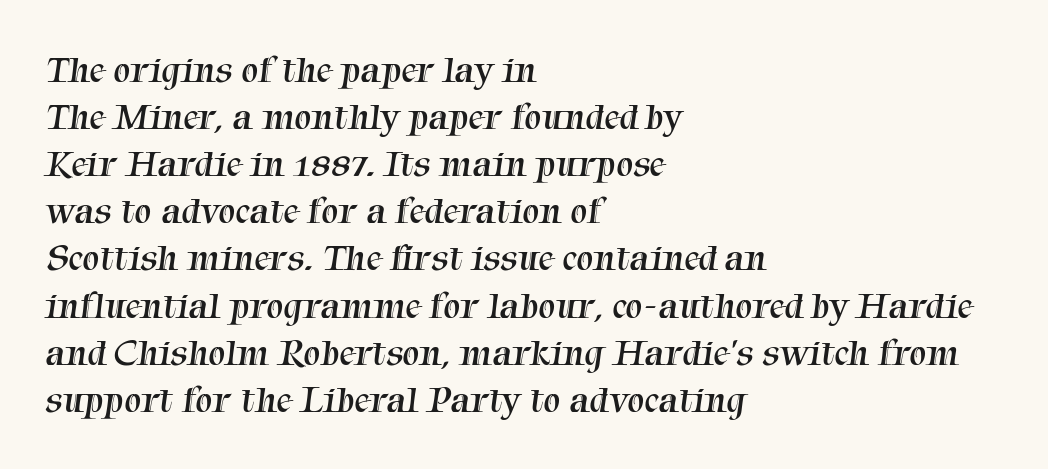
Q: Is the text bold? A: No.
Q: Is the typeface a serif or a sans-serif typeface? A: Serif.
Q: Is the text underlined? A: No.
Q: How is the paragraph aligned? A: Left-aligned.
Q: Is the spacing between letters normal or unusually wide? A: Normal.
Q: Width (condensed, normal, or wide)? A: Normal.
Q: Stroke contrast? A: Medium.
Q: x-height? A: Medium.
Q: Monospaced? A: No.
